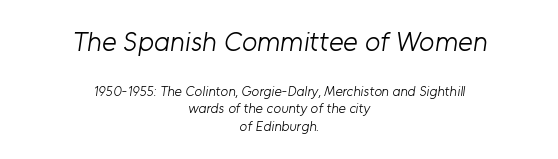
Q: Is the text bold? A: No.
Q: Is the typeface a serif or a sans-serif typeface? A: Sans-serif.
Q: Is the text underlined? A: No.
Q: How is the paragraph aligned? A: Centered.
Q: Is the spacing between letters normal or unusually wide? A: Normal.
Q: Is the spacing between lines tight, normal or loose? A: Normal.
Q: Which block of text is set in a larger size, the first (top) or the second (bottom)? A: The first (top) one.
Q: Width (condensed, normal, or wide)? A: Normal.
Q: Stroke contrast? A: Low.
Q: x-height? A: Medium.
Q: Monospaced? A: No.
